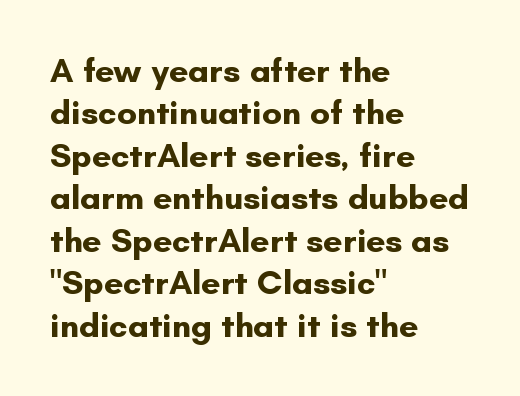
The image shows 34 px bold sans-serif type, upright; set left-aligned, normal line spacing (1.25x), normal letter spacing, not underlined; low stroke contrast and a small x-height.
